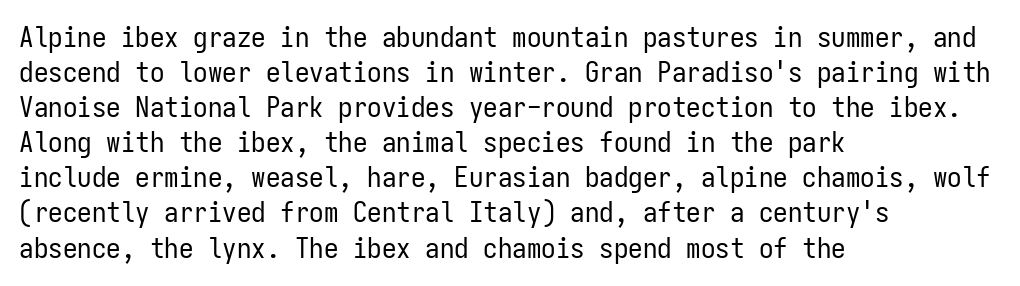
The image shows 29 px regular-weight, condensed sans-serif type, upright, monospaced; set left-aligned, line spacing 1.21x, normal letter spacing, not underlined; low stroke contrast and a medium x-height.
